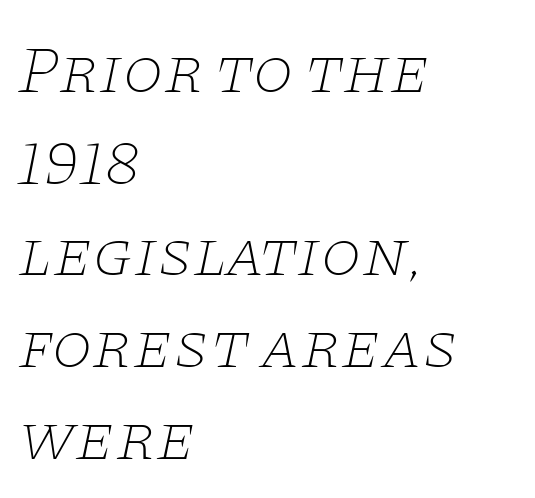
{"serif": "yes", "italic": "yes", "lean": "right", "slant_degrees": 11, "bold": "no", "weight": "thin", "width": "wide", "stroke_contrast": "low", "x_height": "large", "monospaced": "no", "underline": "no", "align": "left", "line_spacing": "normal", "line_spacing_ratio": 1.39, "letter_spacing": "normal", "letter_spacing_em": 0.0, "glyph_px": 66}
